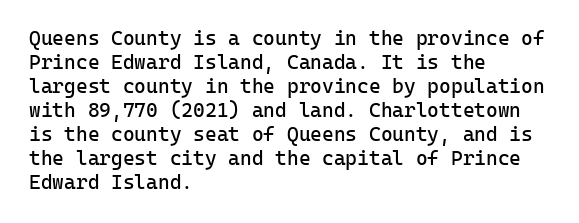
The image shows 20 px text type, upright; set left-aligned, line spacing 1.2x, normal letter spacing, not underlined.
